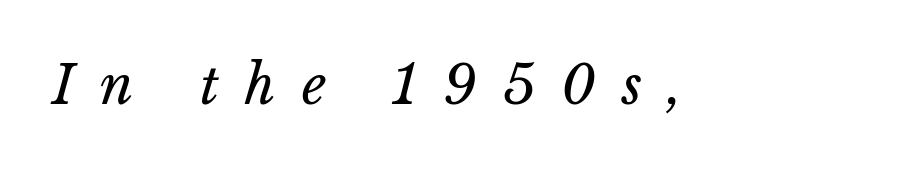
Each stroke keeps to a modest, everyday thickness or less. Descender tails drop into unmarked territory. Spacing between characters has been opened up far beyond the box default. The passage shown is typed in a proportional face where columns would drift.
